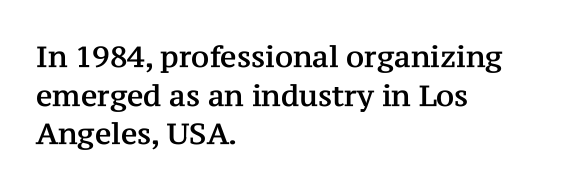
Q: Is the text italic (slanted)? A: No, it is upright.
Q: Is the typeface a serif or a sans-serif typeface? A: Serif.
Q: Is the text underlined? A: No.
Q: How is the paragraph aligned? A: Left-aligned.
Q: Is the spacing between letters normal or unusually wide? A: Normal.
Q: Is the spacing between lines tight, normal or loose? A: Normal.
Q: Width (condensed, normal, or wide)? A: Normal.
Q: Stroke contrast? A: Medium.
Q: x-height? A: Medium.
Q: Monospaced? A: No.
